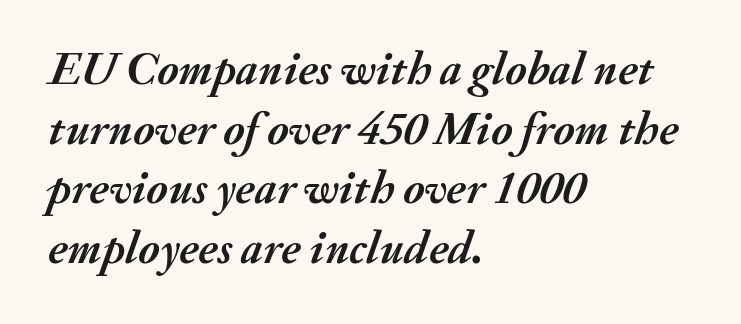
{"italic": "yes", "lean": "right", "slant_degrees": 20, "bold": "yes", "weight": "semibold", "width": "normal", "stroke_contrast": "medium", "x_height": "small", "monospaced": "no", "underline": "no", "align": "left", "line_spacing": "normal", "line_spacing_ratio": 1.27, "letter_spacing": "normal", "letter_spacing_em": 0.0, "glyph_px": 47}
